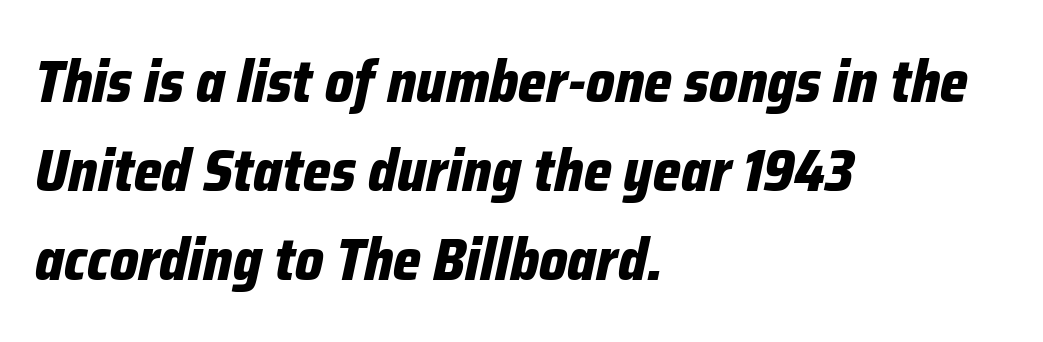
Q: Is the text bold? A: Yes.
Q: Is the text italic (slanted)? A: Yes, it leans right by about 12 degrees.
Q: Is the text underlined? A: No.
Q: How is the paragraph aligned? A: Left-aligned.
Q: Is the spacing between letters normal or unusually wide? A: Normal.
Q: Is the spacing between lines tight, normal or loose? A: Normal.
Q: Width (condensed, normal, or wide)? A: Condensed.
Q: Stroke contrast? A: Low.
Q: x-height? A: Medium.
Q: Monospaced? A: No.
